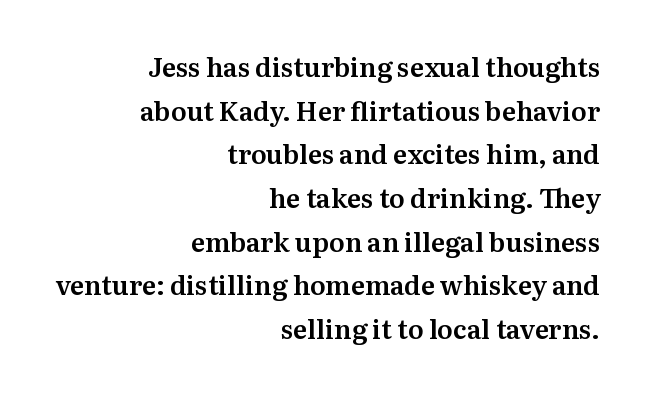
Q: Is the text italic (slanted)? A: No, it is upright.
Q: Is the text underlined? A: No.
Q: How is the paragraph aligned? A: Right-aligned.
Q: Is the spacing between letters normal or unusually wide? A: Normal.
Q: Is the spacing between lines tight, normal or loose? A: Normal.
